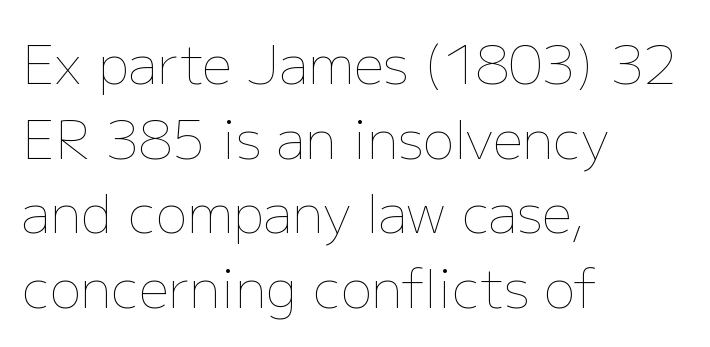
Short and long lines alike share a common starting point at left. Regarding leading, the lines here are spaced in the standard way. Posture: upright roman. Check under the words: just untouched page.
